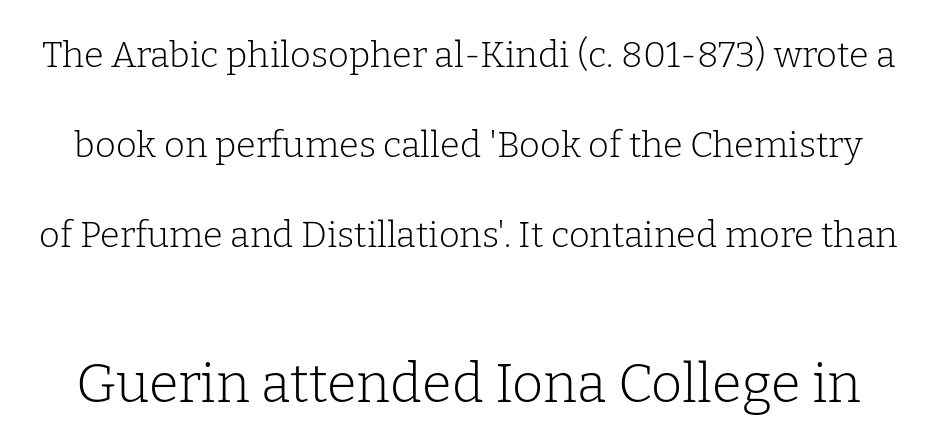
Q: Is the text bold? A: No.
Q: Is the text italic (slanted)? A: No, it is upright.
Q: Is the typeface a serif or a sans-serif typeface? A: Serif.
Q: Is the text underlined? A: No.
Q: Is the spacing between letters normal or unusually wide? A: Normal.
Q: Is the spacing between lines tight, normal or loose? A: Loose.
Q: Which block of text is set in a larger size, the first (top) or the second (bottom)? A: The second (bottom) one.
Q: Width (condensed, normal, or wide)? A: Normal.
Q: Stroke contrast? A: Low.
Q: x-height? A: Medium.
Q: Monospaced? A: No.
